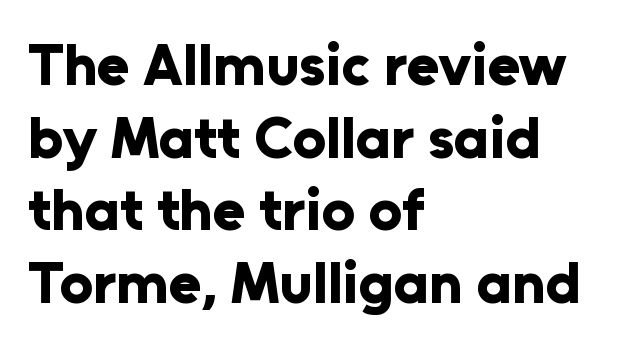
Q: Is the text bold? A: Yes.
Q: Is the text italic (slanted)? A: No, it is upright.
Q: Is the typeface a serif or a sans-serif typeface? A: Sans-serif.
Q: Is the text underlined? A: No.
Q: How is the paragraph aligned? A: Left-aligned.
Q: Is the spacing between letters normal or unusually wide? A: Normal.
Q: Width (condensed, normal, or wide)? A: Normal.
Q: Stroke contrast? A: Low.
Q: x-height? A: Medium.
Q: Monospaced? A: No.
